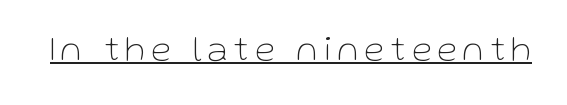
This is roman type, the default non-slanted kind. You can tell from the bare stems that sans-serif type was used. Somebody hit Ctrl+U on this one — the words are underlined. The letters advance in unequal steps, a hallmark of proportional type. Vertical stems look standard width or narrower in stroke.
